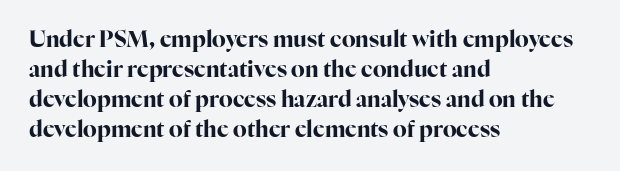
The image shows 22 px bold type, upright; set left-aligned, normal line spacing (1.36x), normal letter spacing, not underlined.
